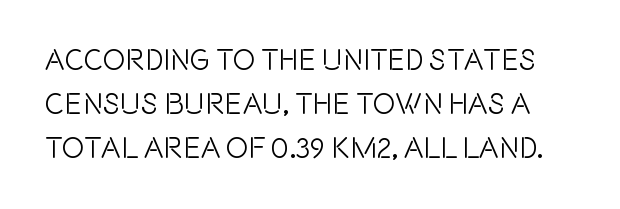
The image shows 30 px condensed sans-serif type, upright; set normal line spacing (1.47x), normal letter spacing, not underlined; a large x-height.
